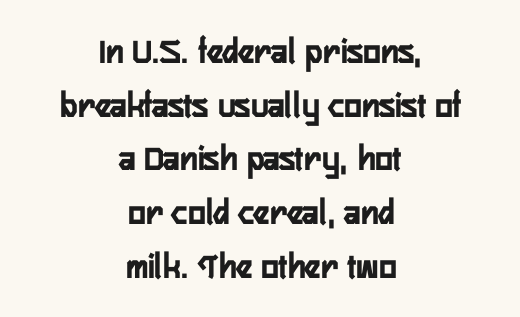
This rendering employs a face without finishing strokes, i.e., a sans-serif. The setting favours the middle, as headings and verse often do. Short note: letters normally spaced. You can tell it's not italic because the verticals are truly vertical. Regular leading. The face used here is proportionally spaced, like ordinary book or web type.
